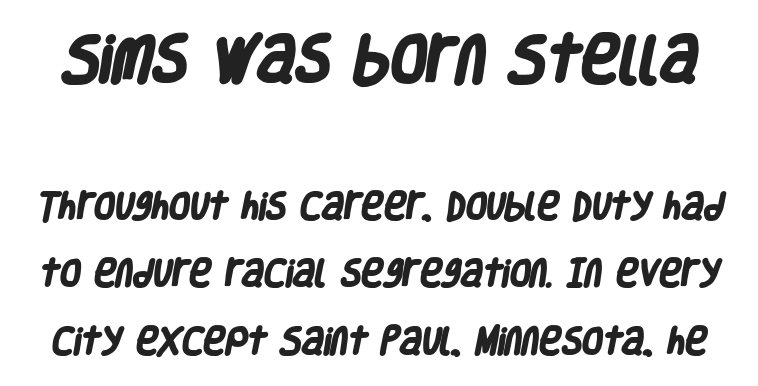
The image shows 52 px heavy, condensed sans-serif type; set loose line spacing (2.25x), normal letter spacing, not underlined; the first (top) block is 1.73x larger; low stroke contrast and a large x-height.
